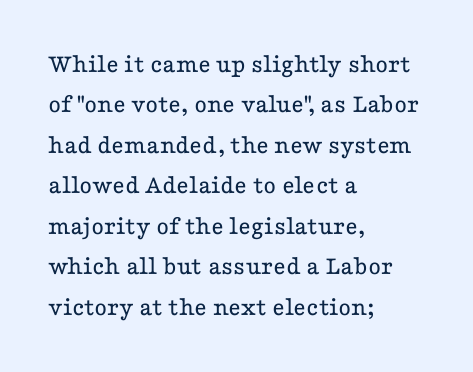
{"italic": "no", "bold": "no", "underline": "no", "align": "left", "line_spacing": "normal", "line_spacing_ratio": 1.5, "letter_spacing": "normal", "letter_spacing_em": 0.0, "glyph_px": 27}
